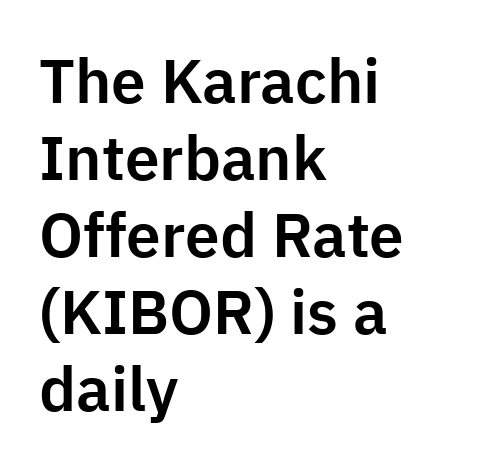
The string is rendered with underlining switched off. The lines are quadded left. The letterforms sit shoulder to shoulder at normal distance. Character widths vary here, with narrow letters taking less room than wide ones. No feet cap the strokes, marking this as sans-serif type. The lettering holds an erect, upright posture throughout.
